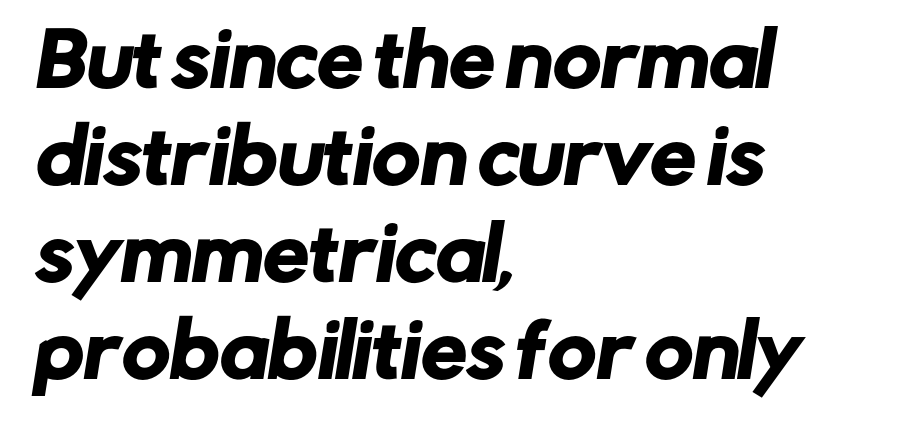
Q: Is the typeface a serif or a sans-serif typeface? A: Sans-serif.
Q: Is the text underlined? A: No.
Q: How is the paragraph aligned? A: Left-aligned.
Q: Is the spacing between letters normal or unusually wide? A: Normal.
Q: Is the spacing between lines tight, normal or loose? A: Normal.
Q: Width (condensed, normal, or wide)? A: Normal.
Q: Stroke contrast? A: Low.
Q: x-height? A: Medium.
Q: Monospaced? A: No.
